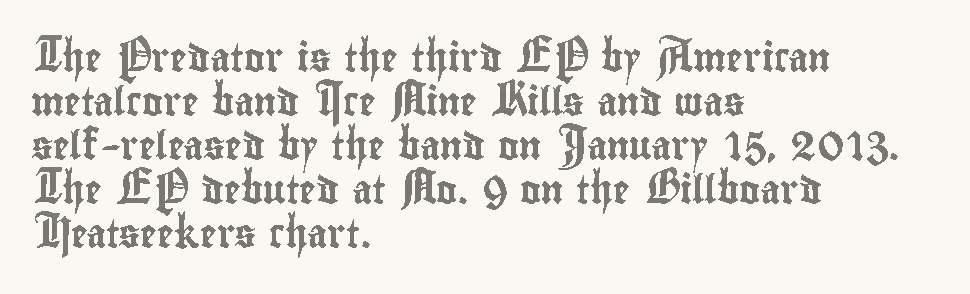
{"italic": "no", "width": "condensed", "x_height": "small", "monospaced": "no", "underline": "no", "align": "left", "line_spacing": "normal", "line_spacing_ratio": 1.57, "letter_spacing": "normal", "letter_spacing_em": 0.0, "glyph_px": 28}
